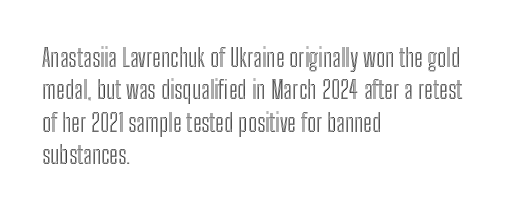
Q: Is the text italic (slanted)? A: No, it is upright.
Q: Is the text underlined? A: No.
Q: How is the paragraph aligned? A: Left-aligned.
Q: Is the spacing between letters normal or unusually wide? A: Normal.
Q: Is the spacing between lines tight, normal or loose? A: Normal.
